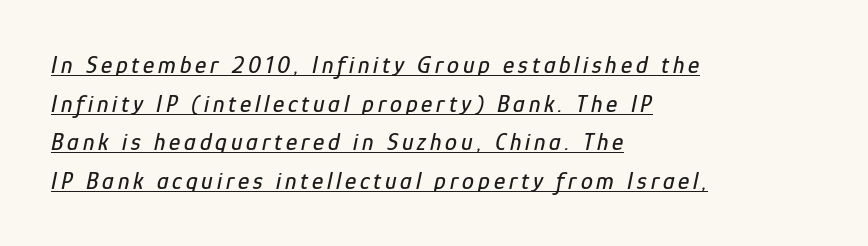
The image shows 24 px text type, italic (leaning right); set left-aligned, normal line spacing (1.61x), underlined.
